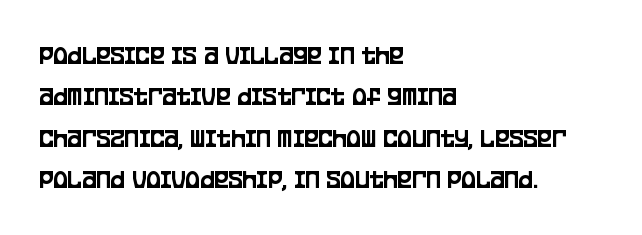
{"italic": "no", "underline": "no", "align": "left", "line_spacing": "normal", "line_spacing_ratio": 1.53, "letter_spacing": "normal", "letter_spacing_em": 0.0, "glyph_px": 27}
